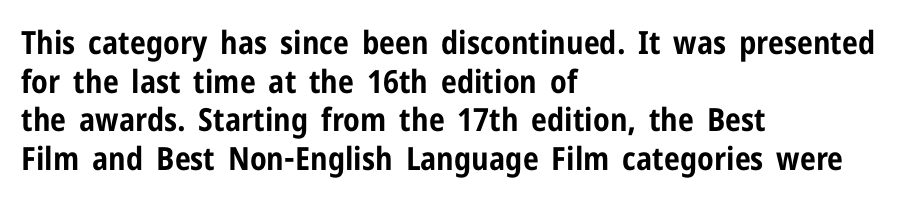
{"serif": "no", "italic": "no", "bold": "yes", "weight": "bold", "width": "condensed", "stroke_contrast": "low", "x_height": "medium", "monospaced": "no", "underline": "no", "align": "left", "line_spacing_ratio": 1.21, "letter_spacing": "normal", "letter_spacing_em": 0.0, "glyph_px": 32}
